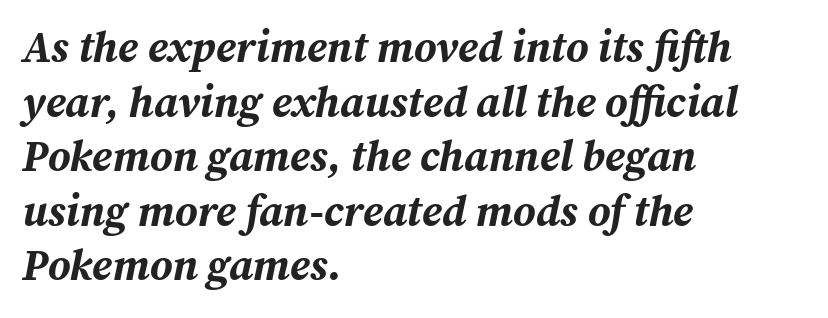
Casual observation: everything's shoved over to the left. The letters sit at their default tracking, neither squeezed nor spread. Slant detected: the letters are inclined. The space between consecutive lines is moderate. In terms of weight, the rendering is a true, heavy bold.
